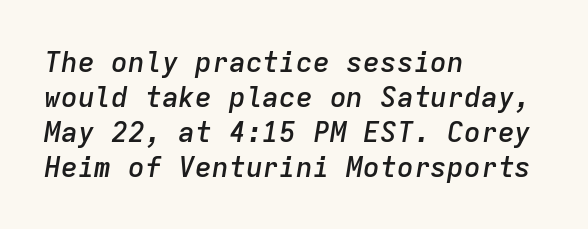
Q: Is the text bold? A: Semi-bold.
Q: Is the text italic (slanted)? A: Yes, it leans right by about 9 degrees.
Q: Is the text underlined? A: No.
Q: How is the paragraph aligned? A: Left-aligned.
Q: Is the spacing between letters normal or unusually wide? A: Normal.
Q: Is the spacing between lines tight, normal or loose? A: Normal.
Q: Width (condensed, normal, or wide)? A: Normal.
Q: Stroke contrast? A: Low.
Q: x-height? A: Medium.
Q: Monospaced? A: Yes.
